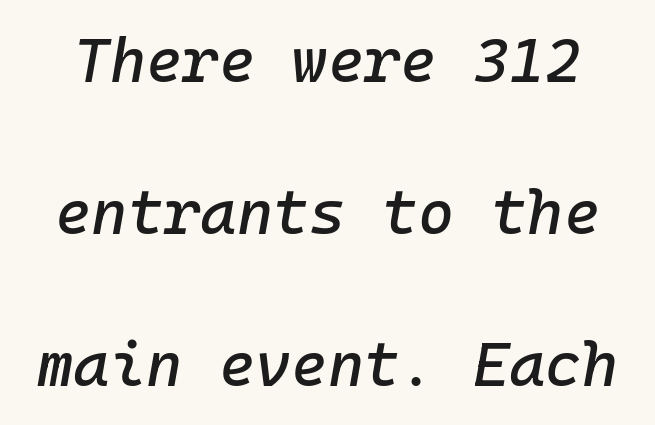
Q: Is the text italic (slanted)? A: Yes, it leans right by about 10 degrees.
Q: Is the text underlined? A: No.
Q: Is the spacing between letters normal or unusually wide? A: Normal.
Q: Is the spacing between lines tight, normal or loose? A: Loose.
Q: Width (condensed, normal, or wide)? A: Normal.
Q: Stroke contrast? A: Low.
Q: x-height? A: Medium.
